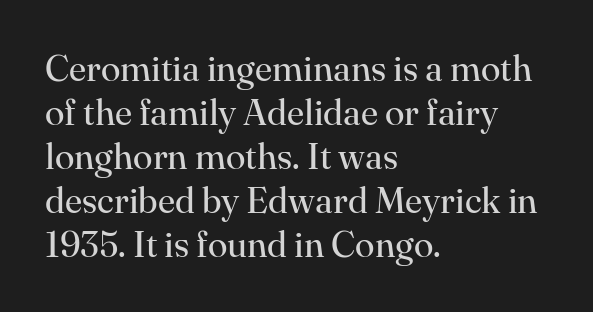
The image shows 36 px regular-weight serif type, upright; set left-aligned, line spacing 1.22x, normal letter spacing, not underlined; high stroke contrast and a small x-height.
